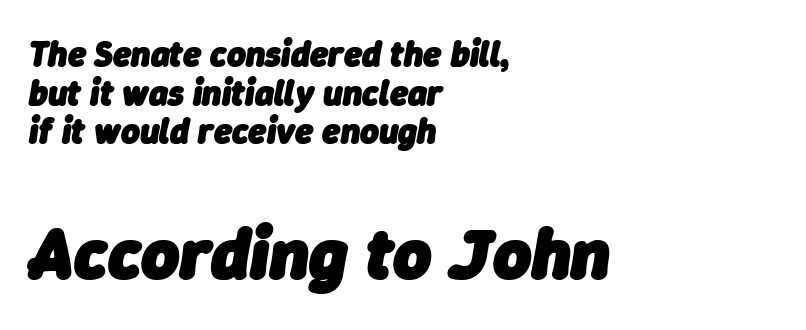
{"italic": "yes", "lean": "right", "slant_degrees": 9, "bold": "yes", "weight": "heavy", "width": "normal", "stroke_contrast": "low", "x_height": "medium", "monospaced": "no", "underline": "no", "align": "left", "line_spacing": "tight", "line_spacing_ratio": 1.07, "letter_spacing": "normal", "letter_spacing_em": 0.0, "larger_block": "second", "size_ratio": 2.03, "glyph_px": 73}
